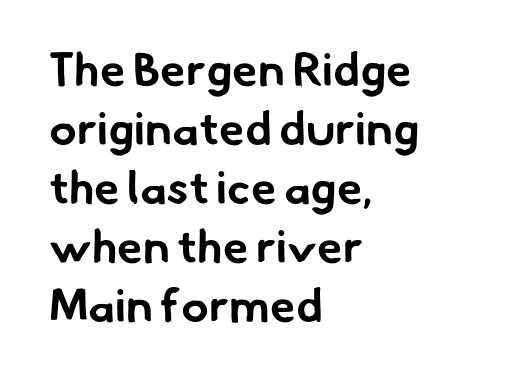
Each new line begins a customary step beneath the previous one. Every letter is thick-stroked: bold, no question. Reading down the block, your eye returns to a fixed left position each line. Note: no serifs on the glyphs.
